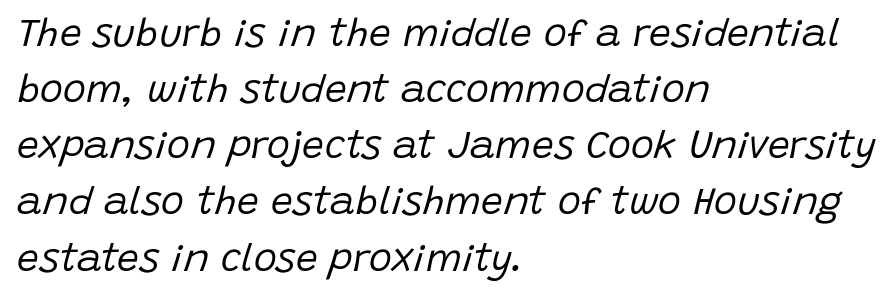
The characters are drawn with everyday or finer stroke widths. The letters are slanted; this is an italic face. Proportional: the letters do not fall into vertical columns. These lines keep a tight, regular rhythm from letter to letter.
